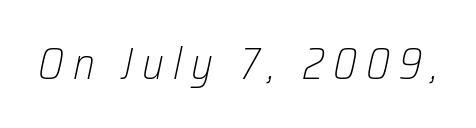
{"italic": "yes", "lean": "right", "slant_degrees": 12, "bold": "no", "weight": "light", "width": "condensed", "stroke_contrast": "low", "x_height": "medium", "monospaced": "no", "underline": "no", "letter_spacing": "wide", "letter_spacing_em": 0.21, "glyph_px": 44}
